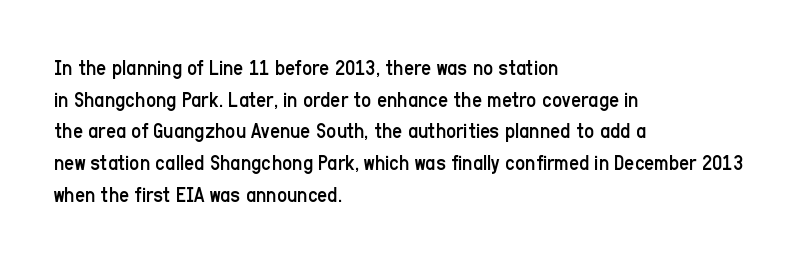
Q: Is the text bold? A: No.
Q: Is the text italic (slanted)? A: No, it is upright.
Q: Is the text underlined? A: No.
Q: How is the paragraph aligned? A: Left-aligned.
Q: Is the spacing between letters normal or unusually wide? A: Normal.
Q: Is the spacing between lines tight, normal or loose? A: Normal.
